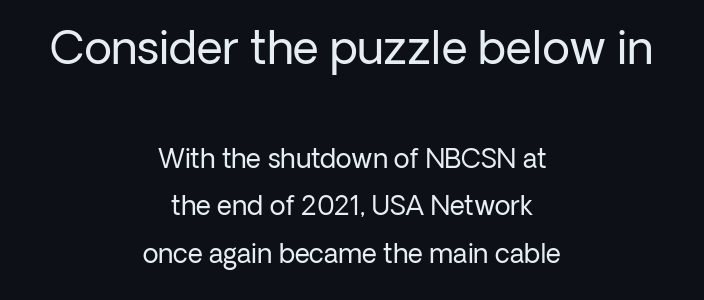
The image shows 45 px regular-weight sans-serif type, upright; set centered, line spacing 1.82x, normal letter spacing, not underlined; the first (top) block is 1.73x larger; low stroke contrast and a medium x-height.
